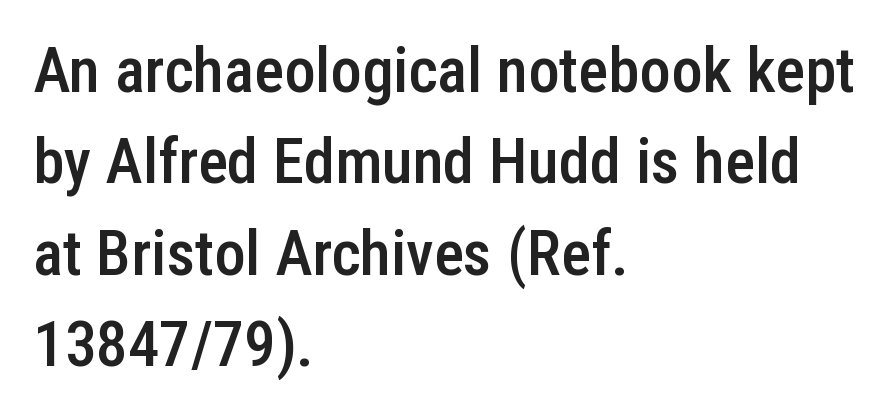
Ordinary non-slanted type is in use. A normal amount of white space separates one row of letters from the next. A typesetter would call this proportional, since set widths differ per character. A somewhat darkened texture: the type is semibold rather than bold. Decoration check: the copy has no underline. The lines in this sample share a left origin and differ only in where they stop.
